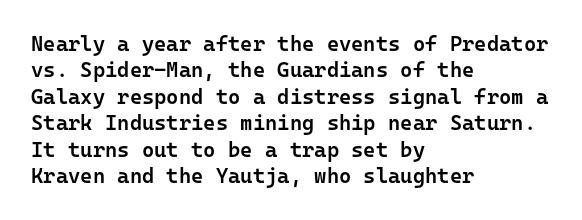
Q: Is the text bold? A: Semi-bold.
Q: Is the text italic (slanted)? A: No, it is upright.
Q: Is the text underlined? A: No.
Q: How is the paragraph aligned? A: Left-aligned.
Q: Is the spacing between letters normal or unusually wide? A: Normal.
Q: Is the spacing between lines tight, normal or loose? A: Normal.
